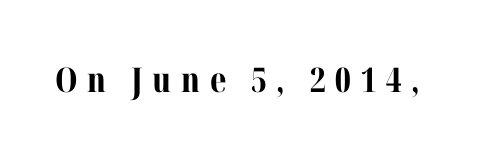
Does the weight exceed regular? Yes, all the way to bold. Spacing between characters has been opened up far beyond the box default. To sum up the face: it has serifs. If you drew a line through each stem, it would be perfectly vertical. Any mark beneath the type? The region is blank.
